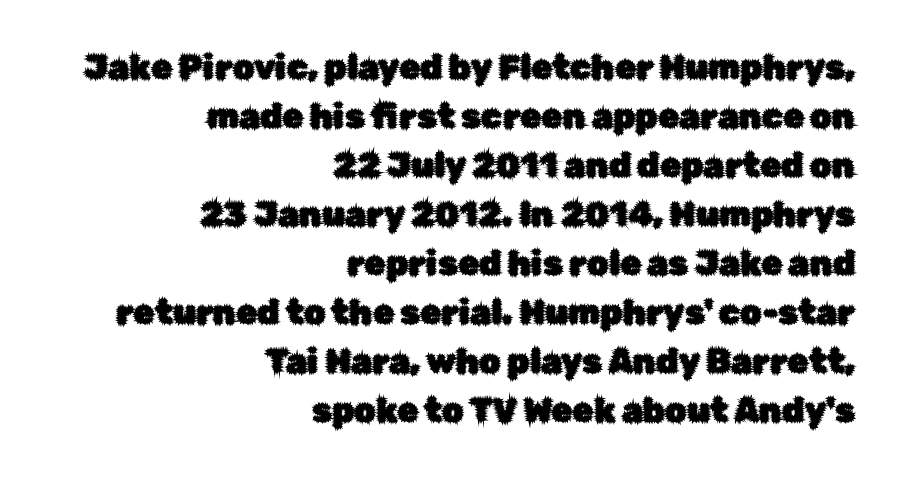
Q: Is the text italic (slanted)? A: No, it is upright.
Q: Is the typeface a serif or a sans-serif typeface? A: Sans-serif.
Q: Is the text underlined? A: No.
Q: How is the paragraph aligned? A: Right-aligned.
Q: Is the spacing between letters normal or unusually wide? A: Normal.
Q: Is the spacing between lines tight, normal or loose? A: Normal.
Q: Width (condensed, normal, or wide)? A: Normal.
Q: Stroke contrast? A: Low.
Q: x-height? A: Medium.
Q: Monospaced? A: No.
